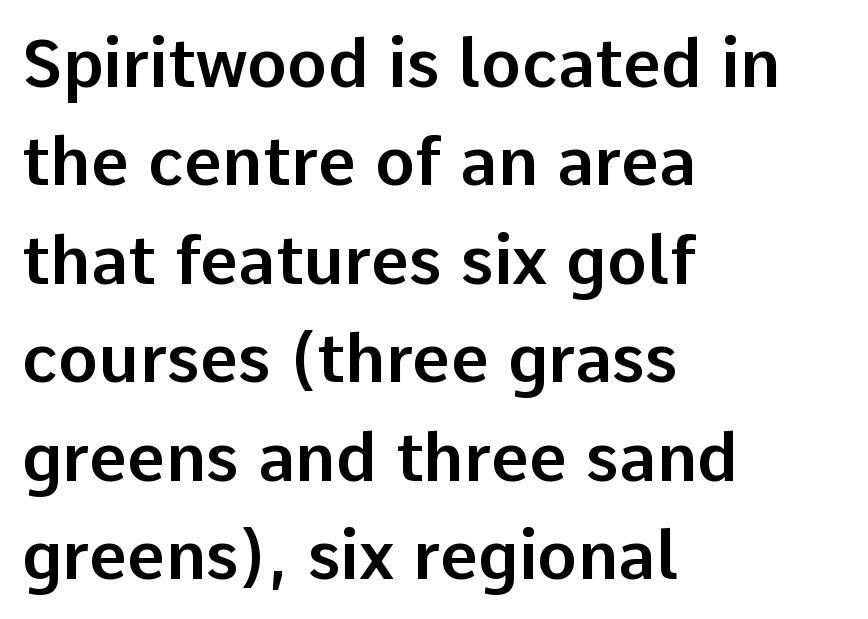
The lettering stays uniformly vertical, giving the passage a roman look. No extra tracking has been applied to these lines. The paragraph shown leans on its left margin. The passage shown is typeset with a sans-serif family. The designer left line spacing at the default.
